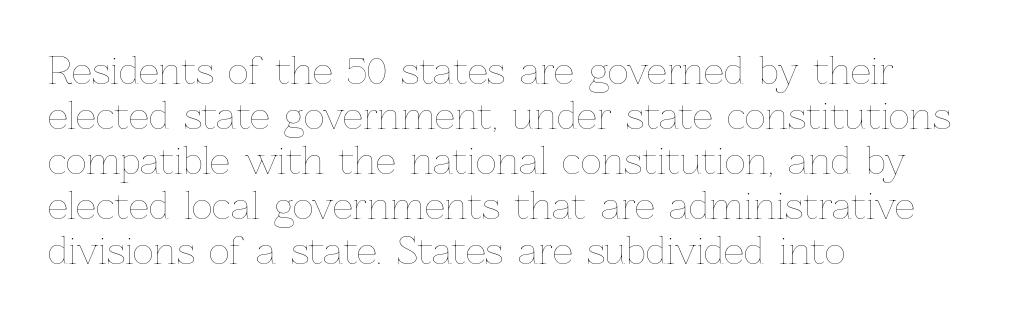
The image shows 36 px thin type, upright; set left-aligned, normal line spacing (1.25x), normal letter spacing, not underlined; low stroke contrast and a medium x-height.
